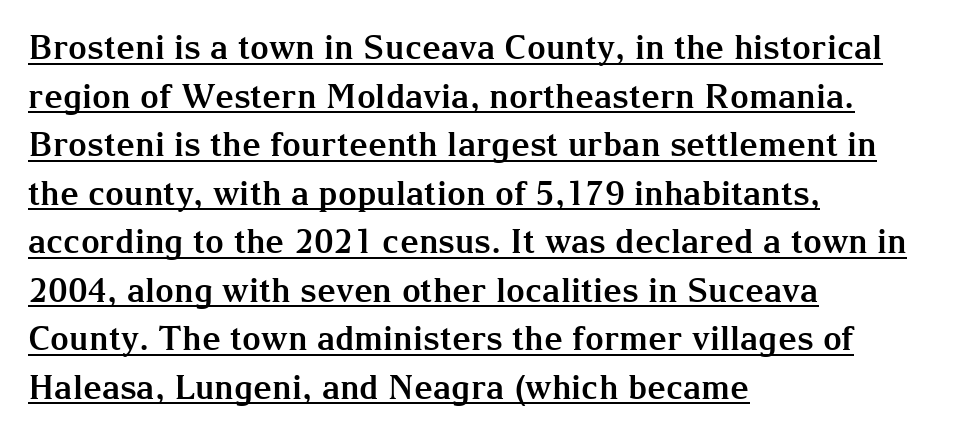
{"serif": "yes", "italic": "no", "bold": "yes", "weight": "bold", "width": "normal", "stroke_contrast": "medium", "x_height": "medium", "monospaced": "no", "underline": "yes", "align": "left", "line_spacing": "normal", "line_spacing_ratio": 1.47, "letter_spacing": "normal", "letter_spacing_em": 0.0, "glyph_px": 33}
